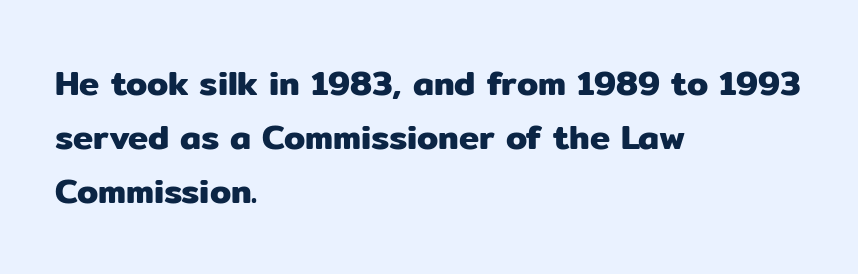
{"serif": "no", "italic": "no", "width": "normal", "stroke_contrast": "low", "x_height": "medium", "monospaced": "no", "underline": "no", "align": "left", "line_spacing": "normal", "line_spacing_ratio": 1.59, "letter_spacing": "normal", "letter_spacing_em": 0.0, "glyph_px": 34}
